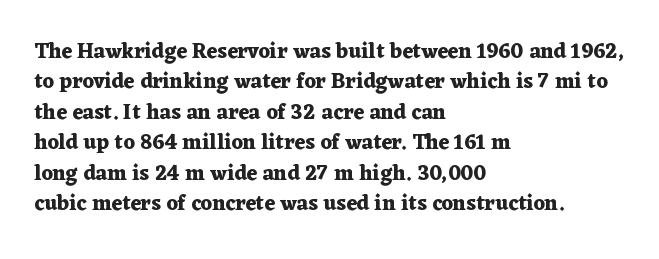
Notice how the stems are strictly vertical — no italics here. These words are printed bold, with thick strokes throughout. Leading: standard. You could call the tracking neutral — neither tight nor loose. The rendering anchors every line to the left-hand side. The words here are not underlined.
